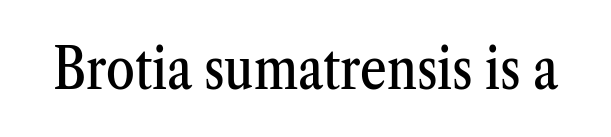
{"serif": "yes", "italic": "no", "width": "condensed", "stroke_contrast": "medium", "x_height": "medium", "monospaced": "no", "underline": "no", "letter_spacing": "normal", "letter_spacing_em": 0.0, "glyph_px": 58}
